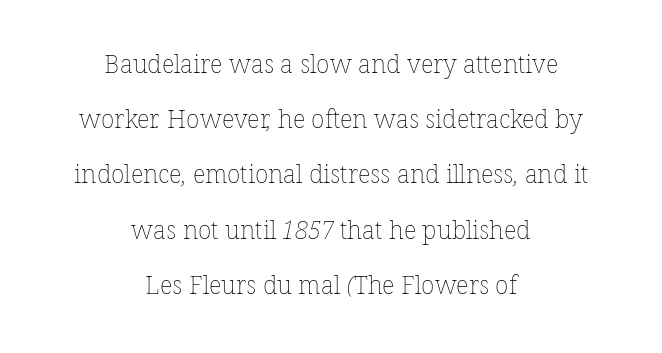
Words float on clear page, feet unadorned. In terms of letterspacing, this is plain default setting. Regarding leading, the lines here are spaced well apart. The paragraph has two soft edges and a firm central axis. Think standard paragraph weight, or any step lighter than that.
